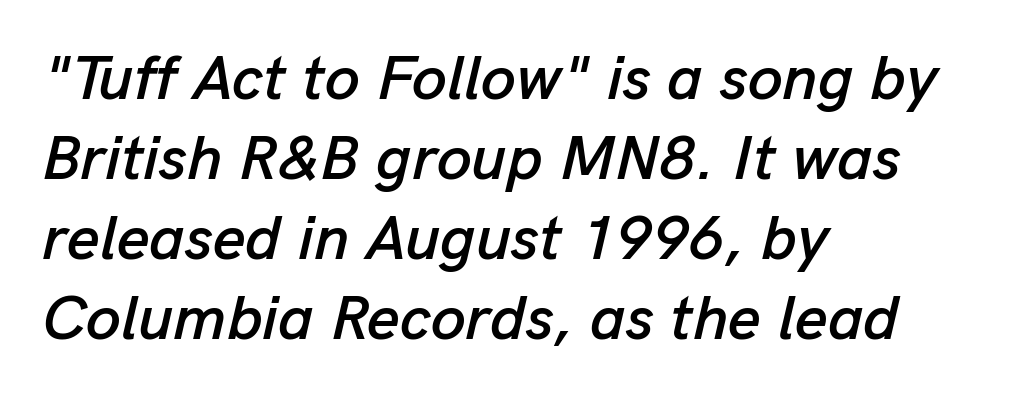
Spacing verdict: proportional, widths tailored to each character. Plain, unruled lines of type. The compositor pushed each line to the left boundary. Interline gaps are of average width in this sample. The face used here is rendered with its standard letterfit.
